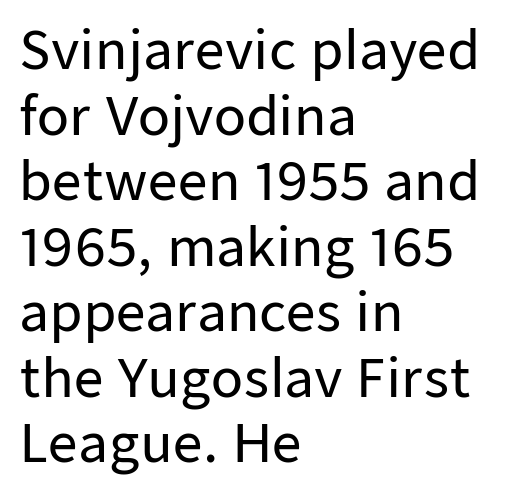
Q: Is the text italic (slanted)? A: No, it is upright.
Q: Is the typeface a serif or a sans-serif typeface? A: Sans-serif.
Q: Is the text underlined? A: No.
Q: How is the paragraph aligned? A: Left-aligned.
Q: Is the spacing between letters normal or unusually wide? A: Normal.
Q: Is the spacing between lines tight, normal or loose? A: Normal.
Q: Width (condensed, normal, or wide)? A: Normal.
Q: Stroke contrast? A: Low.
Q: x-height? A: Medium.
Q: Monospaced? A: No.
